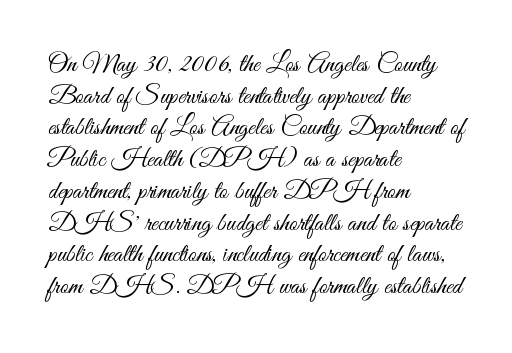
The image shows 26 px text type; set left-aligned, line spacing 1.22x, normal letter spacing, not underlined.
